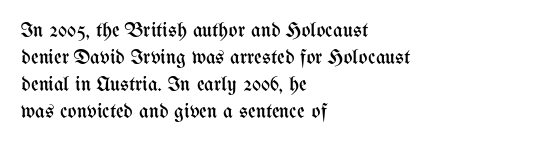
{"italic": "no", "bold": "no", "underline": "no", "align": "left", "line_spacing": "normal", "line_spacing_ratio": 1.29, "letter_spacing": "normal", "letter_spacing_em": 0.0, "glyph_px": 21}
